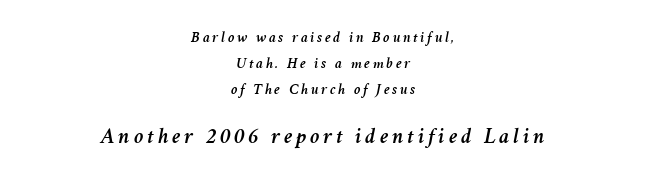
The image shows 22 px text type, italic (leaning right); set centered, line spacing 1.75x, not underlined; the second (bottom) block is 1.47x larger.
